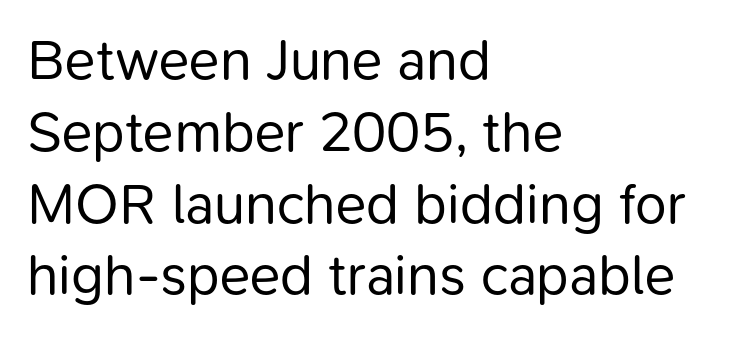
The characters display no serif detailing; their extremities are plain. Type without underlining. The passage shown is typed in a proportional face where columns would drift. Casual observation: everything's shoved over to the left. The line-height multiplier appears to be the usual default.
